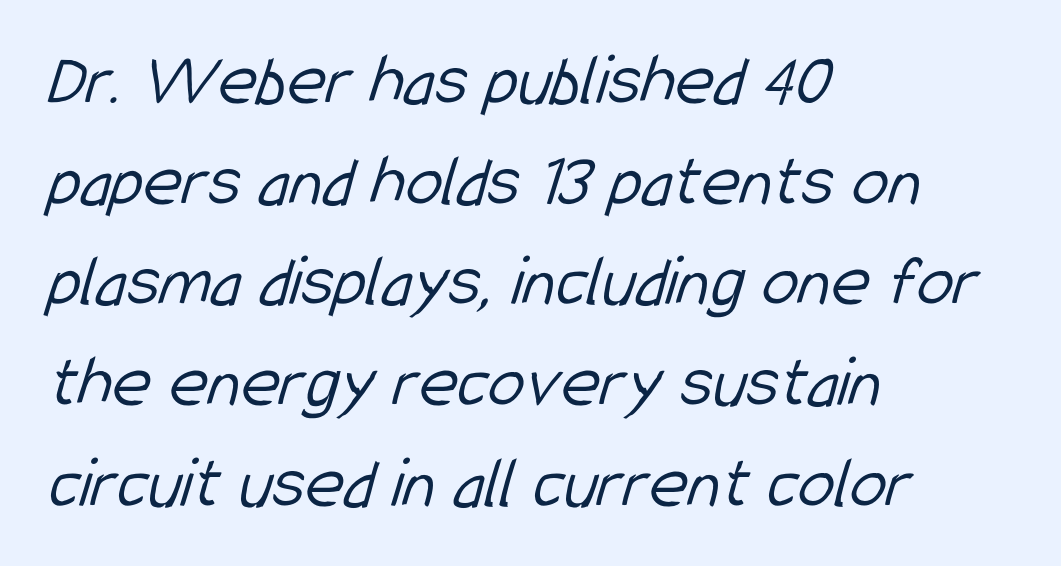
Q: Is the text bold? A: No.
Q: Is the typeface a serif or a sans-serif typeface? A: Sans-serif.
Q: Is the text underlined? A: No.
Q: How is the paragraph aligned? A: Left-aligned.
Q: Is the spacing between letters normal or unusually wide? A: Normal.
Q: Is the spacing between lines tight, normal or loose? A: Normal.
Q: Width (condensed, normal, or wide)? A: Condensed.
Q: Stroke contrast? A: Low.
Q: x-height? A: Medium.
Q: Monospaced? A: No.
